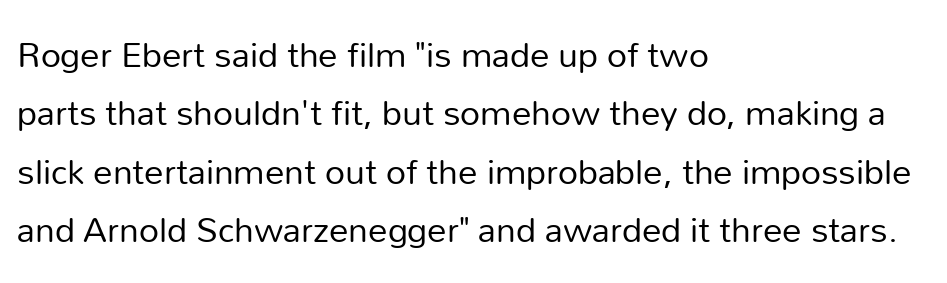
Spacing between characters is what you'd get straight out of the box. Stems and bowls with no extra thickness — not bold. Note the varied advance widths — an 'i' is clearly narrower than an 'm'. The words here are not underlined. Typographically, this falls in the sans-serif category. Horizontal bands of white between lines are of average thickness.
